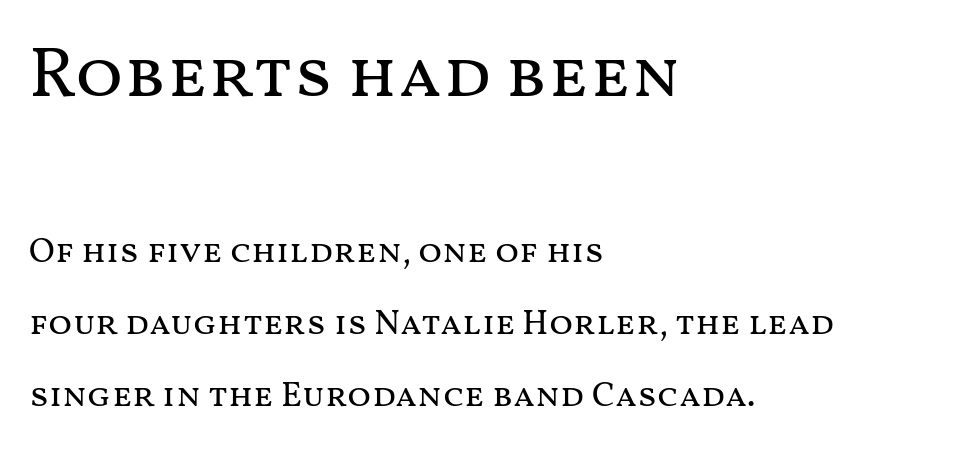
Q: Is the text bold? A: No.
Q: Is the text italic (slanted)? A: No, it is upright.
Q: Is the text underlined? A: No.
Q: How is the paragraph aligned? A: Left-aligned.
Q: Is the spacing between letters normal or unusually wide? A: Normal.
Q: Is the spacing between lines tight, normal or loose? A: Loose.
Q: Which block of text is set in a larger size, the first (top) or the second (bottom)? A: The first (top) one.
Q: Width (condensed, normal, or wide)? A: Wide.
Q: Stroke contrast? A: Medium.
Q: x-height? A: Medium.
Q: Monospaced? A: No.
